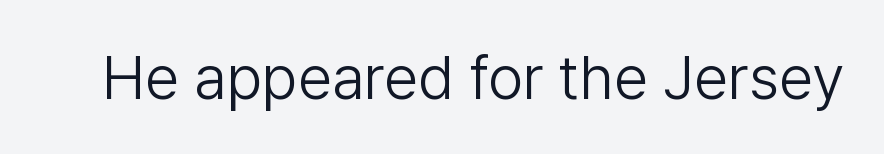
Look at the tracking — it's just the regular setting, nothing added. Proportional: the letters do not fall into vertical columns. Nothing heavy about these letters — not bold at all. The axis of the letterforms is exactly vertical.
